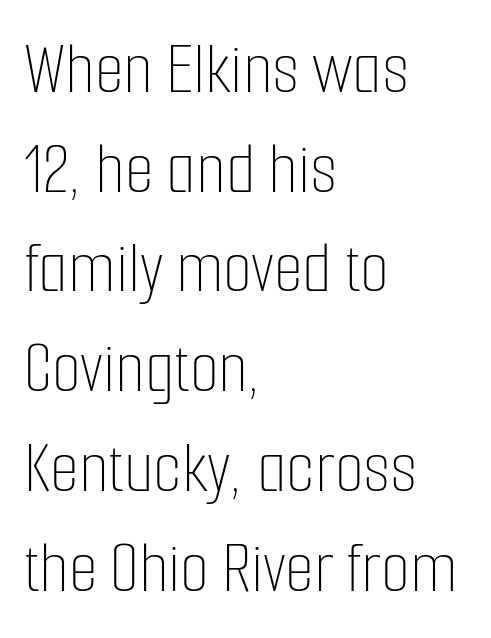
Q: Is the text bold? A: No.
Q: Is the text italic (slanted)? A: No, it is upright.
Q: Is the text underlined? A: No.
Q: How is the paragraph aligned? A: Left-aligned.
Q: Is the spacing between letters normal or unusually wide? A: Normal.
Q: Is the spacing between lines tight, normal or loose? A: Normal.
Q: Width (condensed, normal, or wide)? A: Condensed.
Q: Stroke contrast? A: Low.
Q: x-height? A: Medium.
Q: Monospaced? A: No.
